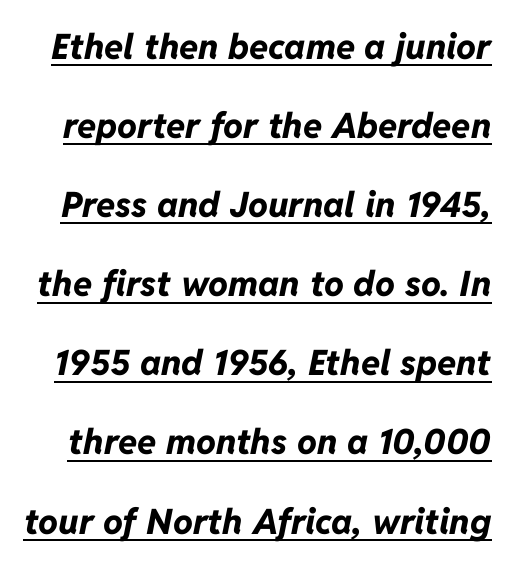
Q: Is the text bold? A: Yes.
Q: Is the text italic (slanted)? A: Yes, it leans right by about 11 degrees.
Q: Is the text underlined? A: Yes.
Q: Is the spacing between letters normal or unusually wide? A: Normal.
Q: Is the spacing between lines tight, normal or loose? A: Loose.
Q: Width (condensed, normal, or wide)? A: Normal.
Q: Stroke contrast? A: Low.
Q: x-height? A: Medium.
Q: Monospaced? A: No.
